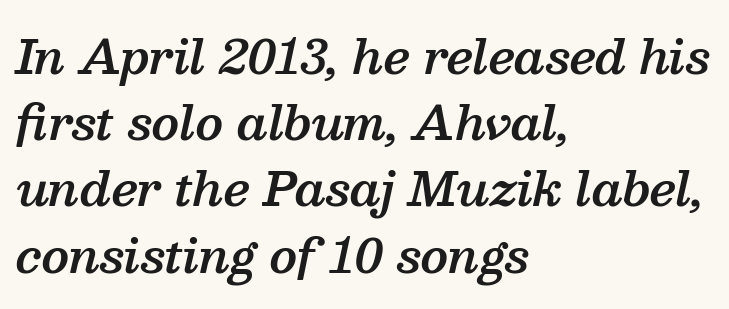
Proportional: the letters do not fall into vertical columns. The letterforms sit shoulder to shoulder at normal distance. The passage is arranged the way most books set body copy — flush left. These words are printed semibold, heavier than regular yet not bold. When letters slant like this, we call the style italic. Honestly, the row spacing looks completely unremarkable.
